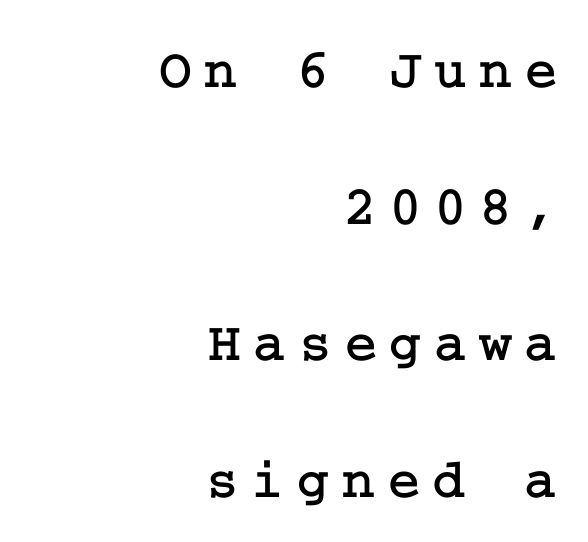
The image shows 56 px serif type, upright; set right-aligned, loose line spacing (2.44x), unusually wide letter spacing (+0.22 em), not underlined; low stroke contrast and a medium x-height.
